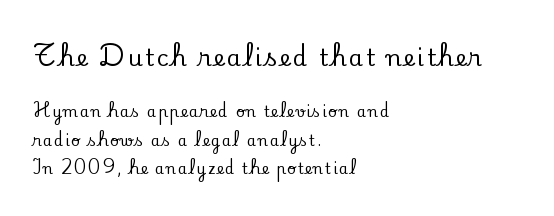
{"italic": "no", "underline": "no", "align": "left", "line_spacing": "loose", "line_spacing_ratio": 1.9, "larger_block": "first", "size_ratio": 1.53, "glyph_px": 23}
